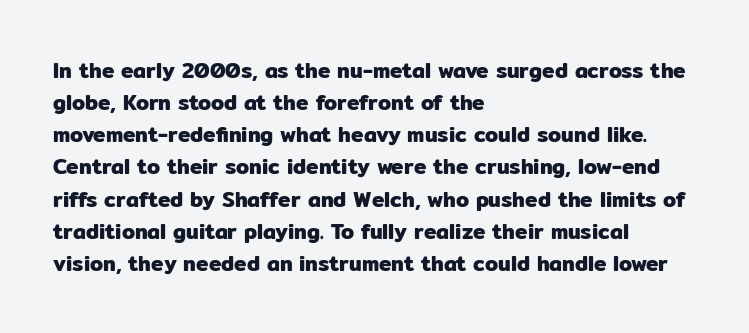
{"italic": "no", "underline": "no", "align": "left", "line_spacing": "normal", "line_spacing_ratio": 1.53, "letter_spacing": "normal", "letter_spacing_em": 0.0, "glyph_px": 21}
